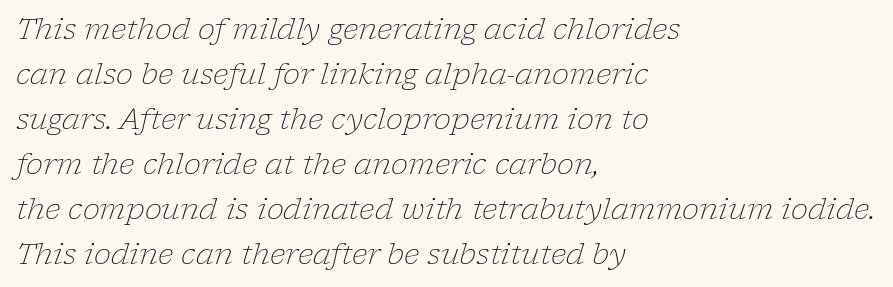
Q: Is the text bold? A: No.
Q: Is the text italic (slanted)? A: Yes, it leans right by about 17 degrees.
Q: Is the typeface a serif or a sans-serif typeface? A: Serif.
Q: Is the text underlined? A: No.
Q: How is the paragraph aligned? A: Left-aligned.
Q: Is the spacing between letters normal or unusually wide? A: Normal.
Q: Is the spacing between lines tight, normal or loose? A: Normal.
Q: Width (condensed, normal, or wide)? A: Normal.
Q: Stroke contrast? A: Low.
Q: x-height? A: Medium.
Q: Monospaced? A: No.
